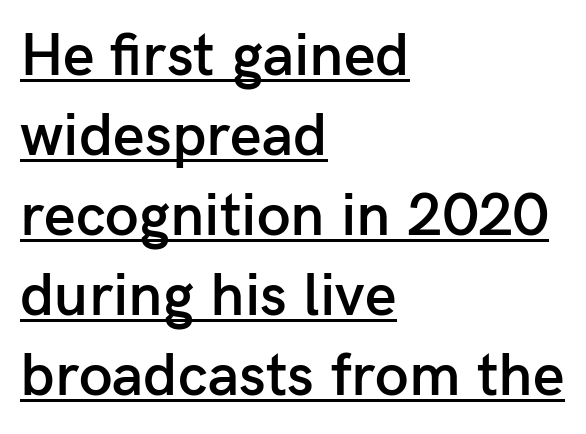
Every stem runs plumb, perpendicular to the baseline. Think of a printed novel: that variable character pitch is what you see here. Students, this is semibold: more ink than regular, less than bold. Compared with typical paragraphs, the rows here are spaced about the same. Type style note: lacks serifs.
